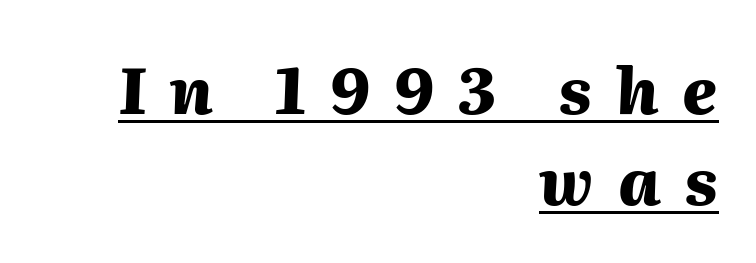
The image shows 64 px heavy type, italic (leaning right); set right-aligned, normal line spacing (1.42x), unusually wide letter spacing (+0.38 em), underlined; medium stroke contrast and a medium x-height.
